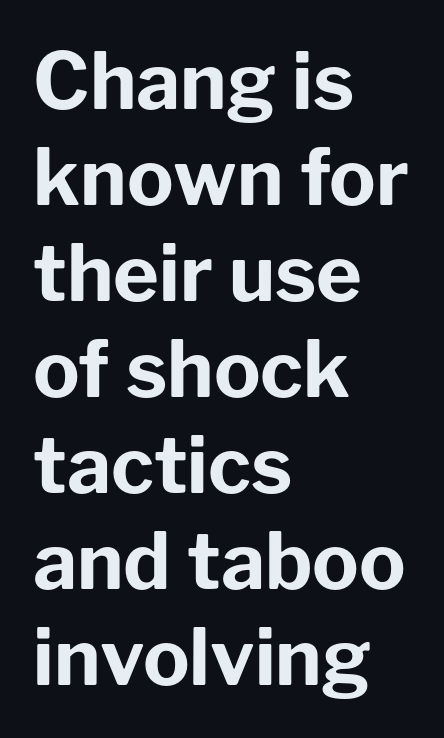
Look at the tracking — it's just the regular setting, nothing added. The lines in this sample share a left origin and differ only in where they stop. Bold? Absolutely — the strokes are thick and heavy. Is this a fixed-width face? No — the glyphs have proportional, varying widths. This rendering features lettering with no underline. Every stem runs plumb, perpendicular to the baseline.
